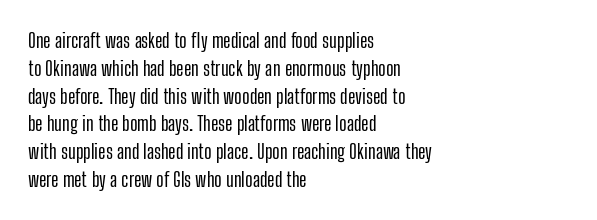
Ordinary non-slanted type is in use. If you drew a ruler down the left edge, every line would touch it. Underlining? Definitely not there. Rows of type keep a routine distance in the vertical direction. Observe the ordinary spacing: letters are neighbours, not strangers.
